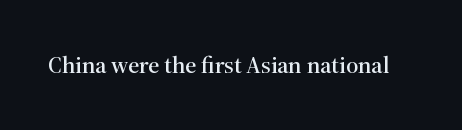
{"italic": "no", "underline": "no", "letter_spacing": "normal", "letter_spacing_em": 0.0, "glyph_px": 24}
